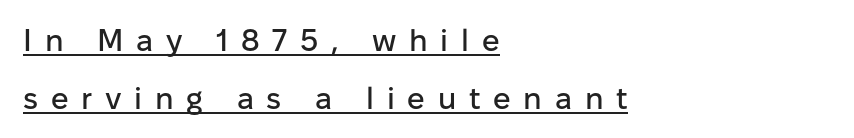
The image shows 31 px sans-serif type, upright; set left-aligned, line spacing 1.86x, unusually wide letter spacing (+0.41 em), underlined; low stroke contrast and a medium x-height.
